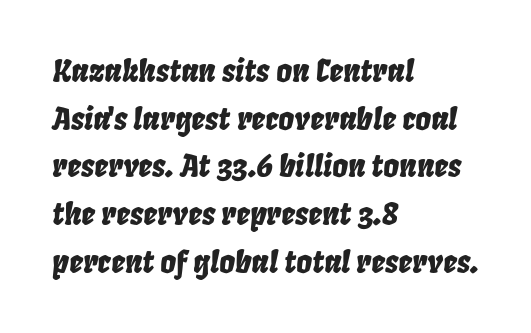
Q: Is the text italic (slanted)? A: Yes, it leans right by about 8 degrees.
Q: Is the text underlined? A: No.
Q: How is the paragraph aligned? A: Left-aligned.
Q: Is the spacing between letters normal or unusually wide? A: Normal.
Q: Is the spacing between lines tight, normal or loose? A: Normal.
Q: Width (condensed, normal, or wide)? A: Condensed.
Q: Stroke contrast? A: Low.
Q: x-height? A: Large.
Q: Monospaced? A: No.
